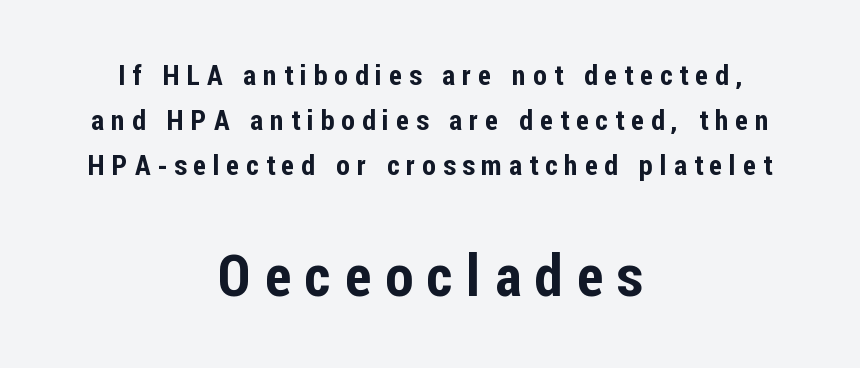
To sum up the face: it is a sans, with no serifs. The rows are spaced the way most documents space them. Each line is balanced around a shared central axis. Quick note: underline off.
